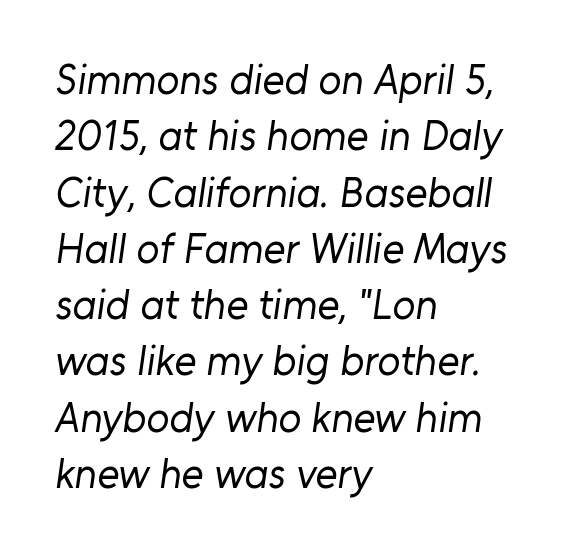
The image shows 42 px regular-weight sans-serif type; set left-aligned, normal line spacing (1.34x), normal letter spacing, not underlined; low stroke contrast and a medium x-height.
